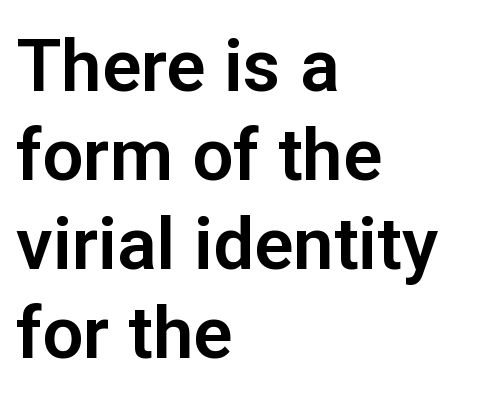
The image shows 73 px sans-serif type, upright; set left-aligned, line spacing 1.22x, normal letter spacing, not underlined; low stroke contrast and a medium x-height.
